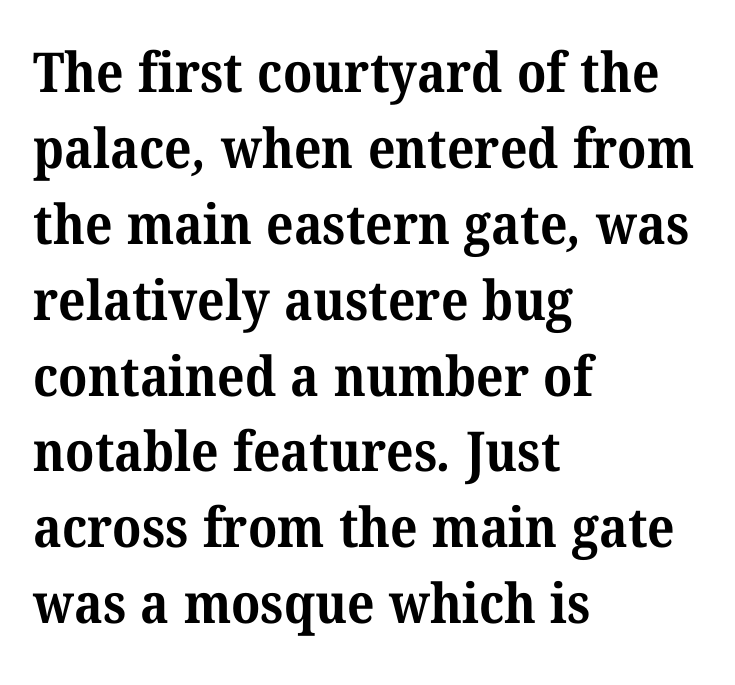
The image shows 55 px bold serif type; set left-aligned, normal line spacing (1.38x), normal letter spacing, not underlined; medium stroke contrast and a medium x-height.
